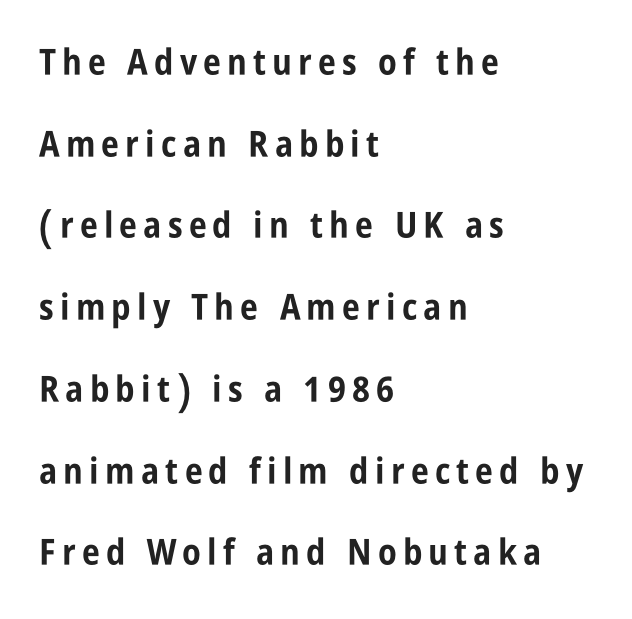
Q: Is the text bold? A: Yes.
Q: Is the text italic (slanted)? A: No, it is upright.
Q: Is the typeface a serif or a sans-serif typeface? A: Sans-serif.
Q: Is the text underlined? A: No.
Q: How is the paragraph aligned? A: Left-aligned.
Q: Is the spacing between lines tight, normal or loose? A: Loose.
Q: Width (condensed, normal, or wide)? A: Condensed.
Q: Stroke contrast? A: Low.
Q: x-height? A: Large.
Q: Monospaced? A: No.
